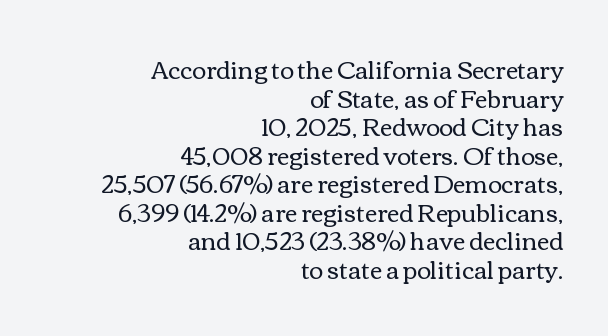
Q: Is the text bold? A: No.
Q: Is the text italic (slanted)? A: No, it is upright.
Q: Is the text underlined? A: No.
Q: How is the paragraph aligned? A: Right-aligned.
Q: Is the spacing between letters normal or unusually wide? A: Normal.
